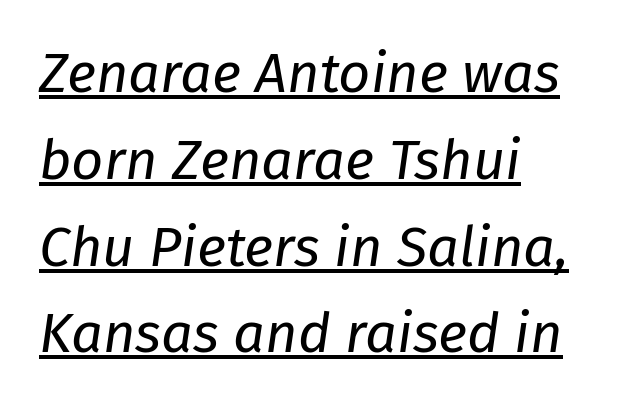
{"italic": "yes", "lean": "right", "slant_degrees": 8, "bold": "no", "weight": "regular", "width": "normal", "stroke_contrast": "low", "x_height": "medium", "monospaced": "no", "underline": "yes", "align": "left", "line_spacing": "normal", "line_spacing_ratio": 1.55, "letter_spacing": "normal", "letter_spacing_em": 0.0, "glyph_px": 56}
